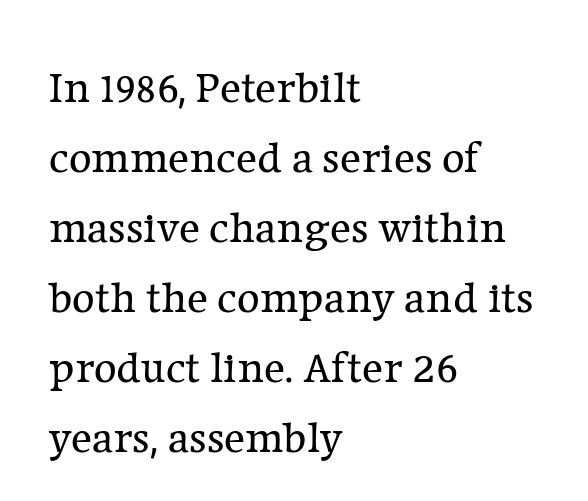
The space between consecutive lines is moderate. One-word summary of the alignment: left. The letters carry serifs — small finishing strokes at the ends of their stems. Here the designer chose a conventional face with non-uniform glyph widths. The face looks like a standard text weight, possibly lighter. Clear beneath every line of the passage.
